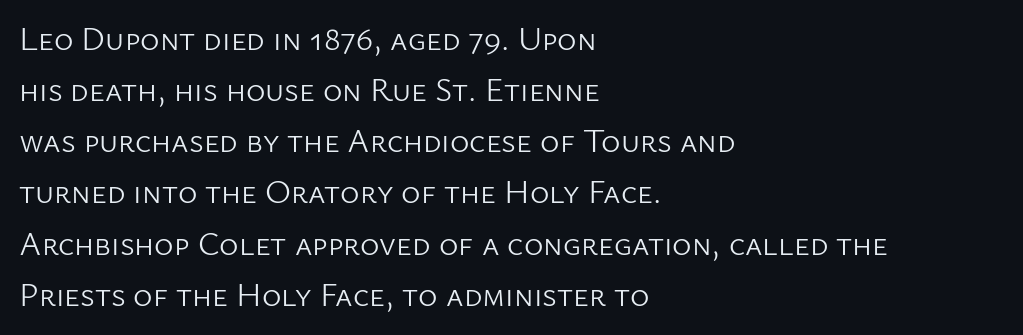
The image shows 33 px light sans-serif type, upright; set left-aligned, normal line spacing (1.55x), normal letter spacing, not underlined; low stroke contrast and a medium x-height.
